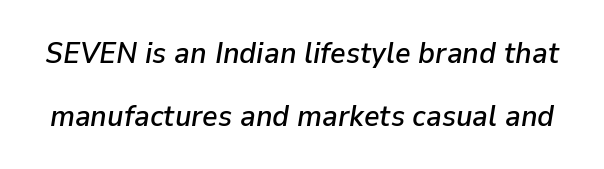
The image shows 30 px text type, italic (leaning right); set loose line spacing (2.09x), normal letter spacing, not underlined; low stroke contrast and a medium x-height.
